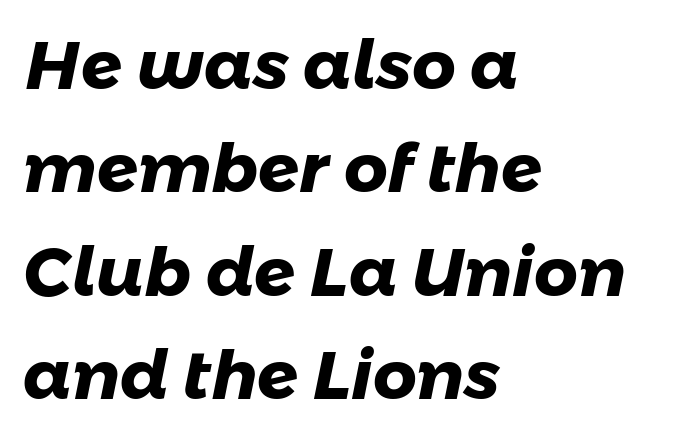
Proportional: the letters do not fall into vertical columns. Evenly set lines give the paragraph a standard silhouette. Strokes here are thick enough to call this a true bold. The paragraph has a hard left edge and a soft right edge. The foot of each line stays bare and open.
